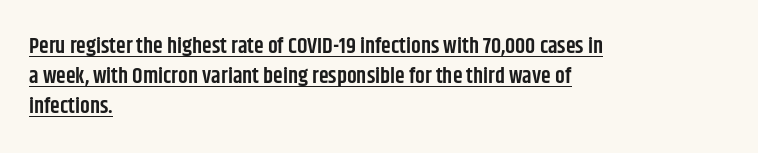
The image shows 22 px text type, upright; set left-aligned, normal line spacing (1.36x), normal letter spacing, underlined.
